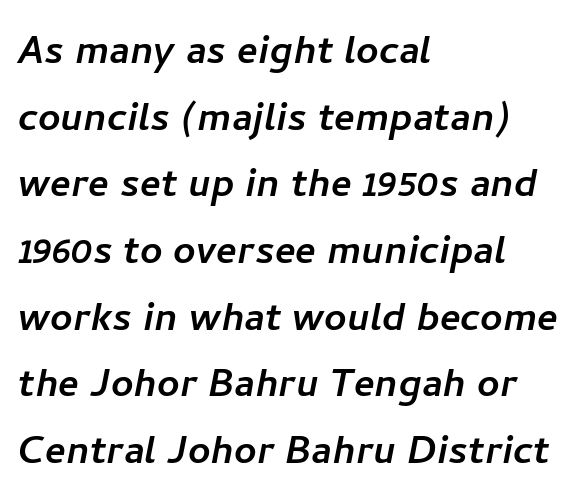
The baseline area is clear. The text was rendered using a sans face with plain stroke endings. What's the leading like? Ordinary, nothing unusual. Horizontally, the lines are justified to the leading edge only.
